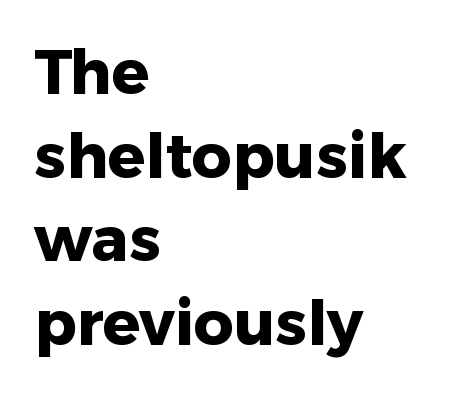
The image shows 62 px heavy sans-serif type, upright; set left-aligned, normal line spacing (1.35x), normal letter spacing, not underlined; low stroke contrast and a medium x-height.
